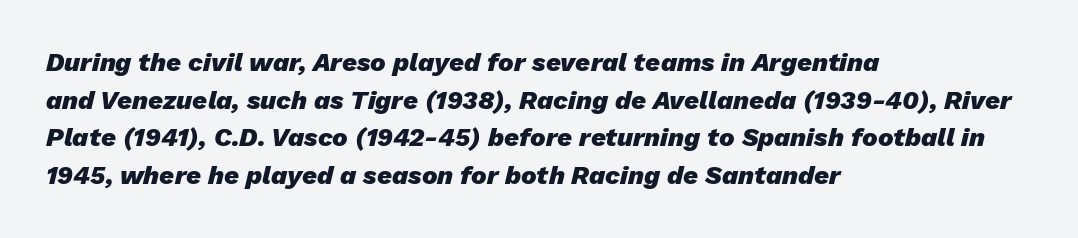
{"italic": "yes", "lean": "right", "slant_degrees": 13, "bold": "yes", "underline": "no", "align": "left", "line_spacing": "normal", "line_spacing_ratio": 1.45, "letter_spacing": "normal", "letter_spacing_em": 0.0, "glyph_px": 26}
